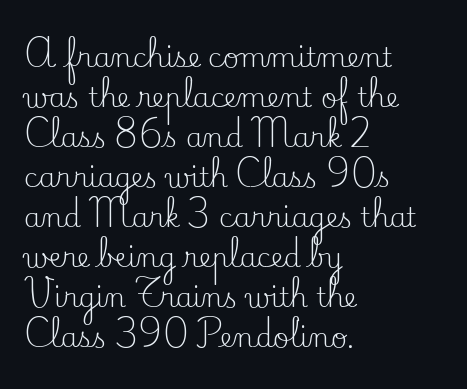
Italic: no, the glyphs are upright roman. Observe the ordinary spacing: letters are neighbours, not strangers. Line spacing here is normal. The zone under the glyphs is completely vacant. These lines stack with their left ends in a neat column.
